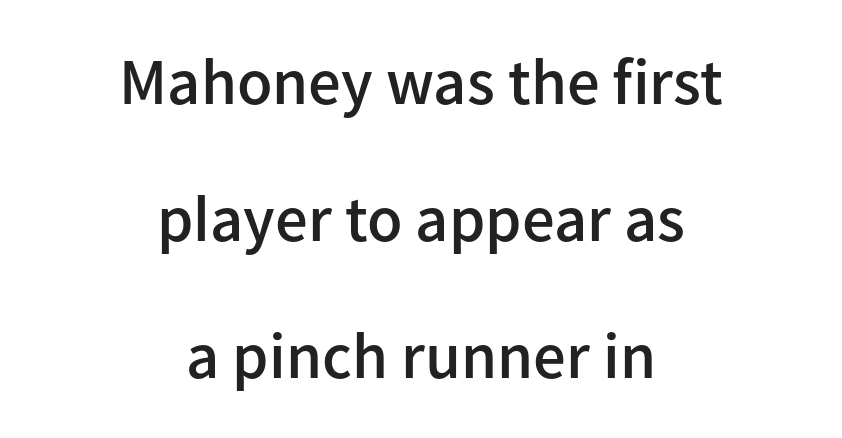
Q: Is the text bold? A: Semi-bold.
Q: Is the text italic (slanted)? A: No, it is upright.
Q: Is the typeface a serif or a sans-serif typeface? A: Sans-serif.
Q: Is the text underlined? A: No.
Q: How is the paragraph aligned? A: Centered.
Q: Is the spacing between letters normal or unusually wide? A: Normal.
Q: Is the spacing between lines tight, normal or loose? A: Loose.
Q: Width (condensed, normal, or wide)? A: Normal.
Q: Stroke contrast? A: Low.
Q: x-height? A: Medium.
Q: Monospaced? A: No.
